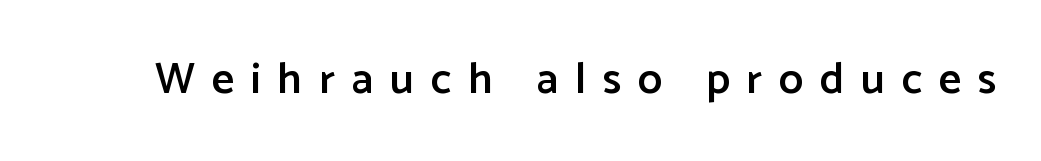
The image shows 44 px semibold sans-serif type, upright; set unusually wide letter spacing (+0.38 em), not underlined; low stroke contrast and a medium x-height.
